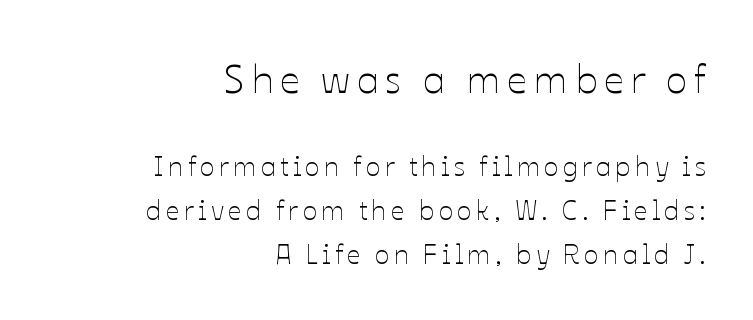
{"italic": "no", "bold": "no", "weight": "thin", "width": "normal", "stroke_contrast": "low", "x_height": "medium", "monospaced": "no", "underline": "no", "align": "right", "line_spacing": "normal", "line_spacing_ratio": 1.64, "larger_block": "first", "size_ratio": 1.48, "glyph_px": 40}
